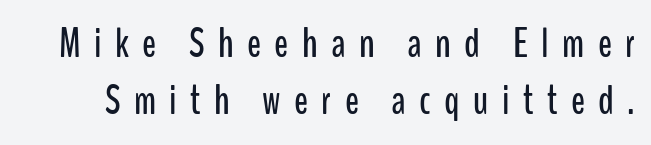
The image shows 41 px condensed sans-serif type, upright; set normal line spacing (1.38x), unusually wide letter spacing (+0.33 em), not underlined; low stroke contrast and a medium x-height.
